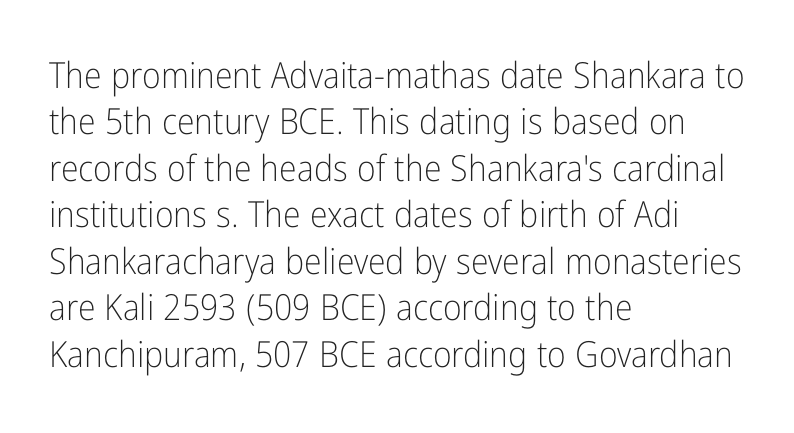
{"serif": "no", "italic": "no", "bold": "no", "weight": "light", "width": "condensed", "stroke_contrast": "low", "x_height": "medium", "monospaced": "no", "underline": "no", "align": "left", "line_spacing": "normal", "line_spacing_ratio": 1.29, "letter_spacing": "normal", "letter_spacing_em": 0.0, "glyph_px": 36}
